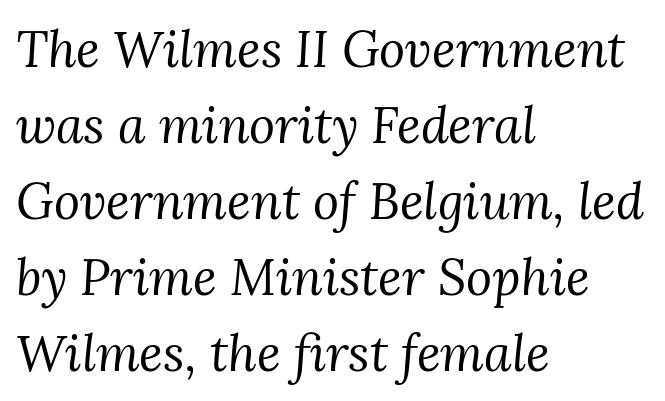
Q: Is the text bold? A: No.
Q: Is the text italic (slanted)? A: Yes, it leans right by about 3 degrees.
Q: Is the typeface a serif or a sans-serif typeface? A: Serif.
Q: Is the text underlined? A: No.
Q: How is the paragraph aligned? A: Left-aligned.
Q: Is the spacing between letters normal or unusually wide? A: Normal.
Q: Is the spacing between lines tight, normal or loose? A: Normal.
Q: Width (condensed, normal, or wide)? A: Normal.
Q: Stroke contrast? A: Medium.
Q: x-height? A: Medium.
Q: Monospaced? A: No.
